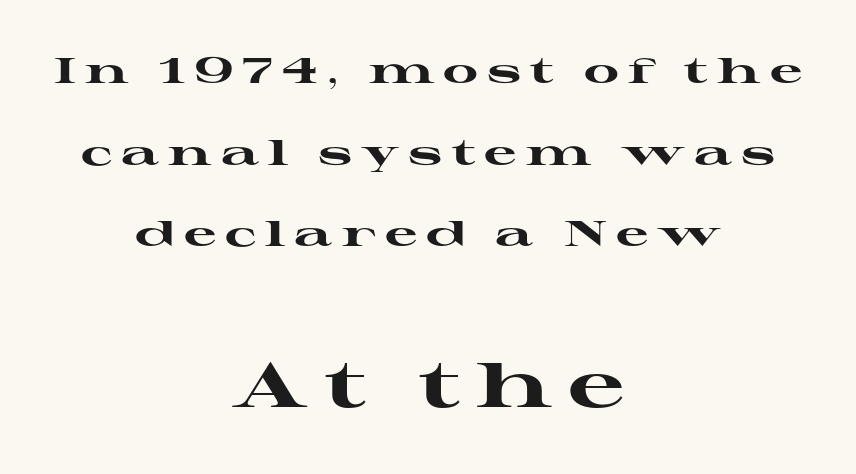
The image shows 63 px heavy, wide serif type, upright; set centered, loose line spacing (2.27x), unusually wide letter spacing (+0.25 em), not underlined; the second (bottom) block is 1.75x larger; high stroke contrast and a medium x-height.
